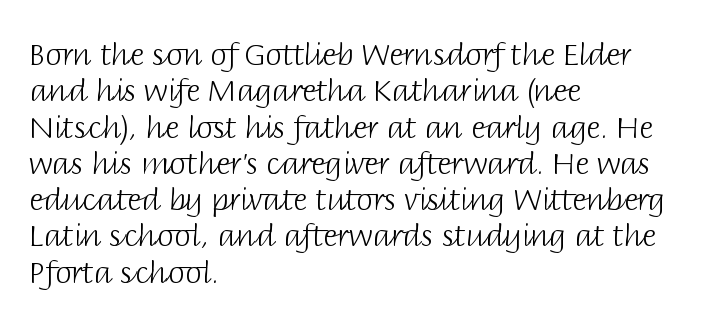
The image shows 30 px light sans-serif type, upright; set left-aligned, line spacing 1.21x, normal letter spacing, not underlined; low stroke contrast and a large x-height.
